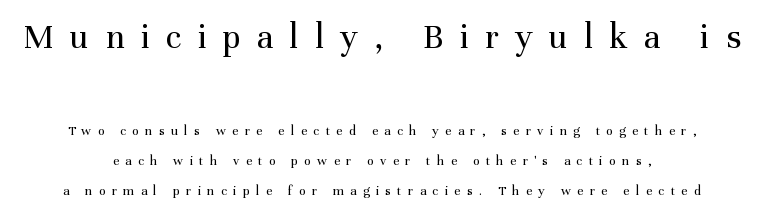
The emphasis by scale lands on block number one, above. The rendering inserts visible extra space after every character. Stems and bowls with no extra thickness — not bold. Proportional: the letters do not fall into vertical columns. The baseline area is clear.
